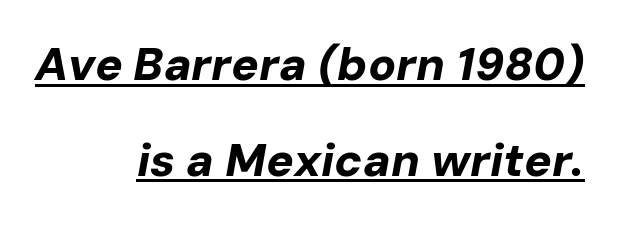
{"italic": "yes", "lean": "right", "slant_degrees": 10, "bold": "yes", "weight": "bold", "width": "normal", "stroke_contrast": "low", "x_height": "medium", "monospaced": "no", "underline": "yes", "align": "right", "line_spacing": "loose", "line_spacing_ratio": 2.08, "letter_spacing": "normal", "letter_spacing_em": 0.0, "glyph_px": 46}
